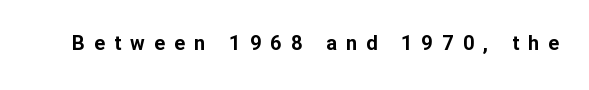
The image shows 20 px bold type, upright; set unusually wide letter spacing (+0.46 em), not underlined.
